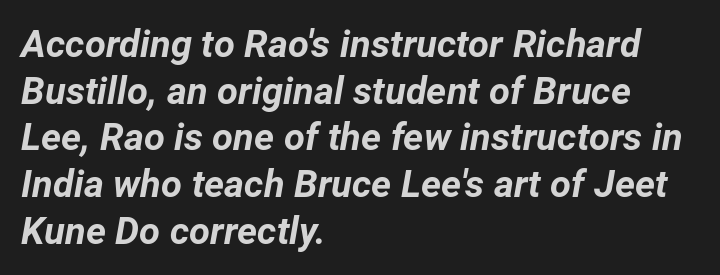
The image shows 38 px bold type, italic (leaning right); set left-aligned, line spacing 1.23x, normal letter spacing, not underlined; low stroke contrast and a medium x-height.
